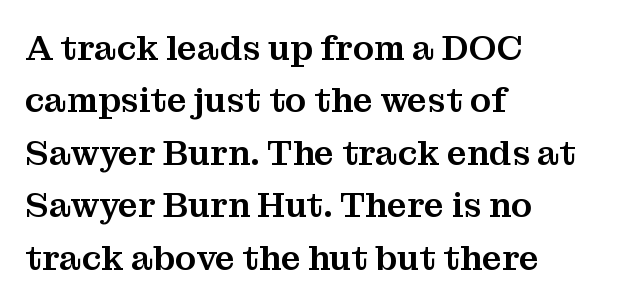
The image shows 35 px serif type, upright; set left-aligned, normal line spacing (1.5x), normal letter spacing, not underlined; medium stroke contrast and a medium x-height.
